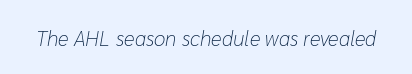
{"italic": "yes", "lean": "right", "slant_degrees": 10, "bold": "no", "underline": "no", "letter_spacing": "normal", "letter_spacing_em": 0.0, "glyph_px": 21}
